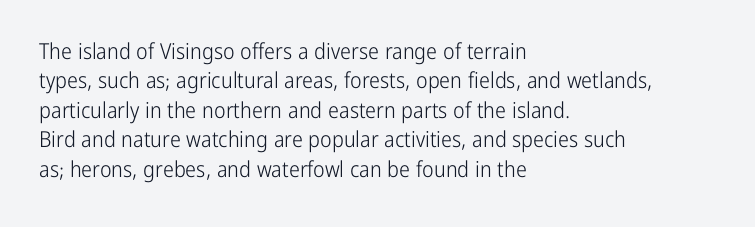
Bare-footed words on every line. Every stem runs plumb, perpendicular to the baseline. The typesetting does not lean heavy: it is not bold. Tracking value appears to be zero — textbook default spacing. The vertical gap from one line to the next is medium.
